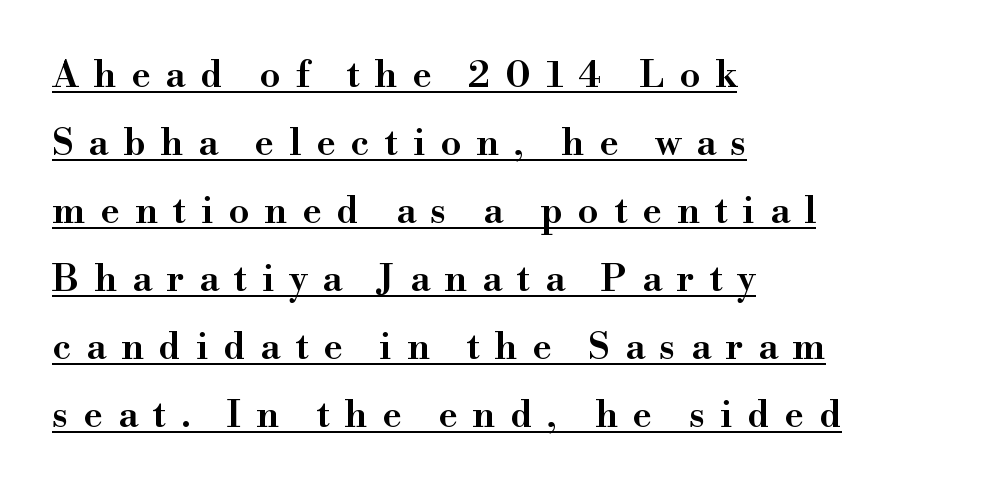
{"serif": "yes", "italic": "no", "bold": "semi", "weight": "semibold", "width": "normal", "stroke_contrast": "high", "x_height": "small", "monospaced": "no", "underline": "yes", "align": "left", "line_spacing_ratio": 1.84, "letter_spacing": "wide", "letter_spacing_em": 0.41, "glyph_px": 37}
